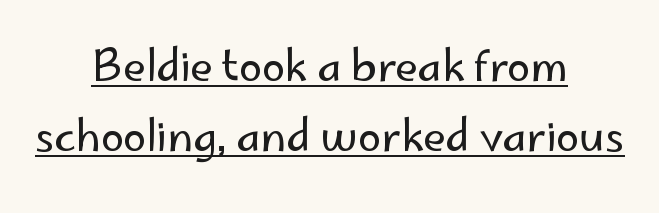
{"serif": "no", "italic": "no", "bold": "no", "weight": "regular", "width": "normal", "stroke_contrast": "low", "x_height": "small", "monospaced": "no", "underline": "yes", "align": "center", "line_spacing": "normal", "line_spacing_ratio": 1.67, "letter_spacing": "normal", "letter_spacing_em": 0.0, "glyph_px": 42}
